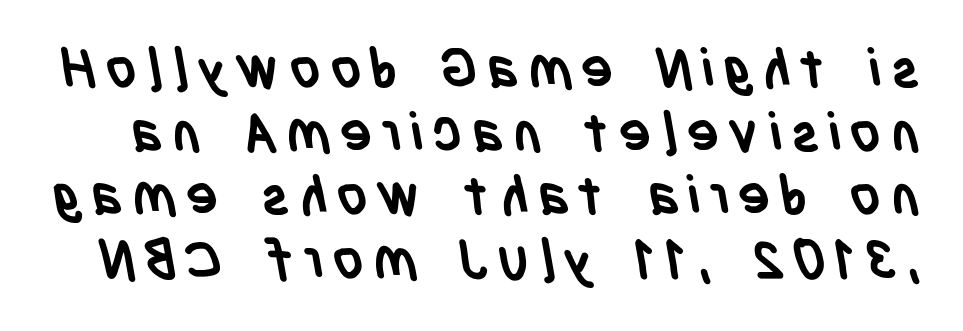
The image shows 54 px semibold, condensed sans-serif type; set line spacing 1.18x, not underlined; low stroke contrast and a large x-height.
